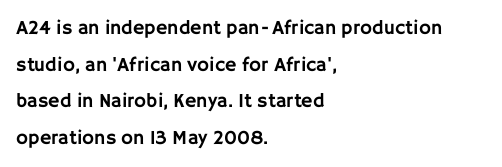
Q: Is the text italic (slanted)? A: No, it is upright.
Q: Is the text underlined? A: No.
Q: How is the paragraph aligned? A: Left-aligned.
Q: Is the spacing between letters normal or unusually wide? A: Normal.
